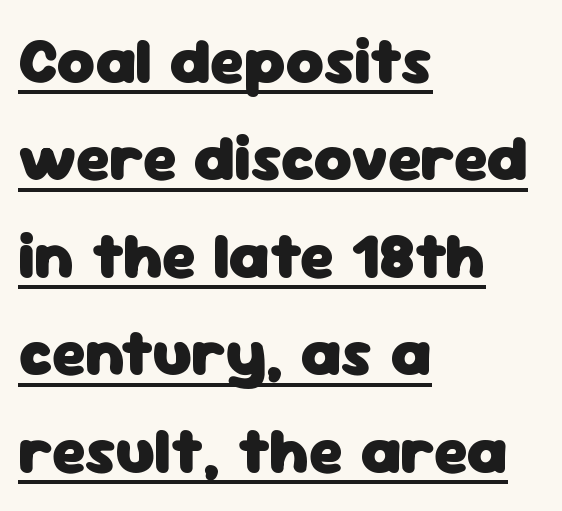
The image shows 65 px heavy sans-serif type, upright; set left-aligned, normal line spacing (1.5x), normal letter spacing, underlined; low stroke contrast and a medium x-height.
